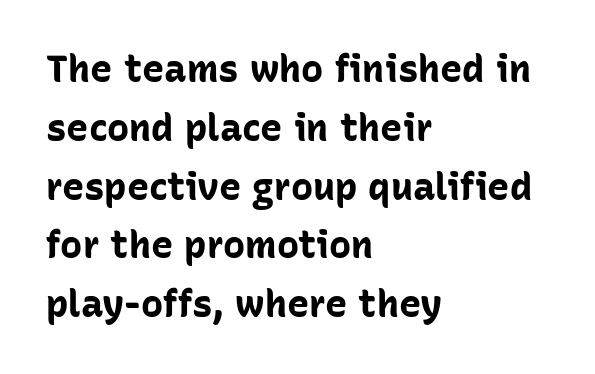
The image shows 37 px bold sans-serif type, upright; set left-aligned, normal line spacing (1.59x), normal letter spacing, not underlined; low stroke contrast and a medium x-height.
